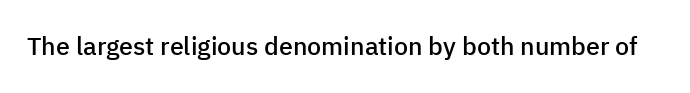
{"italic": "no", "bold": "semi", "underline": "no", "letter_spacing": "normal", "letter_spacing_em": 0.0, "glyph_px": 25}
